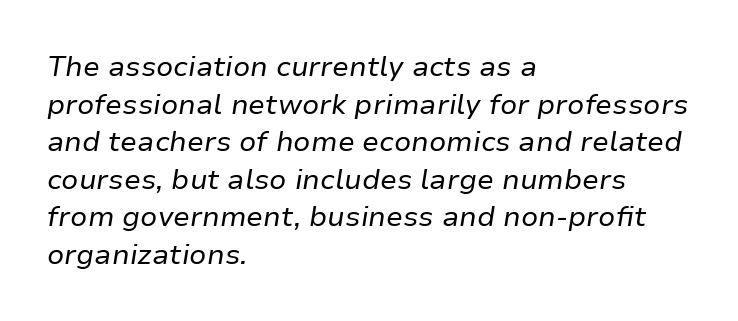
The image shows 28 px regular-weight type, italic (leaning right); set left-aligned, normal line spacing (1.34x), normal letter spacing, not underlined; low stroke contrast and a medium x-height.
